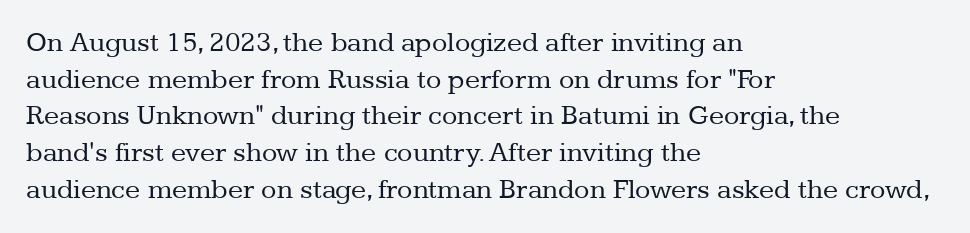
{"serif": "yes", "italic": "no", "bold": "no", "weight": "regular", "width": "normal", "stroke_contrast": "low", "x_height": "medium", "monospaced": "no", "underline": "no", "align": "left", "line_spacing": "normal", "line_spacing_ratio": 1.31, "letter_spacing": "normal", "letter_spacing_em": 0.0, "glyph_px": 28}
